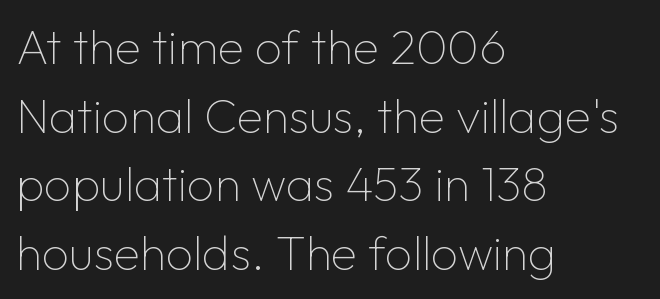
The image shows 48 px thin sans-serif type, upright; set left-aligned, normal line spacing (1.43x), normal letter spacing, not underlined; low stroke contrast and a medium x-height.
